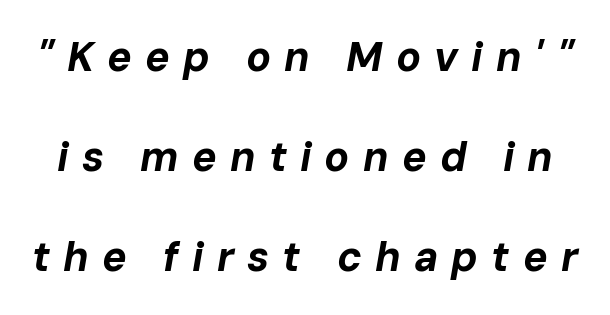
{"italic": "yes", "lean": "right", "slant_degrees": 10, "bold": "yes", "weight": "bold", "width": "normal", "stroke_contrast": "low", "x_height": "medium", "monospaced": "no", "underline": "no", "line_spacing": "loose", "line_spacing_ratio": 2.44, "letter_spacing": "wide", "letter_spacing_em": 0.32, "glyph_px": 41}
